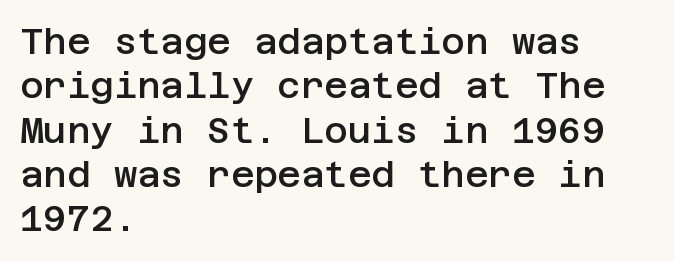
Q: Is the text bold? A: Semi-bold.
Q: Is the text italic (slanted)? A: No, it is upright.
Q: Is the typeface a serif or a sans-serif typeface? A: Sans-serif.
Q: Is the text underlined? A: No.
Q: How is the paragraph aligned? A: Left-aligned.
Q: Is the spacing between letters normal or unusually wide? A: Normal.
Q: Width (condensed, normal, or wide)? A: Normal.
Q: Stroke contrast? A: Low.
Q: x-height? A: Large.
